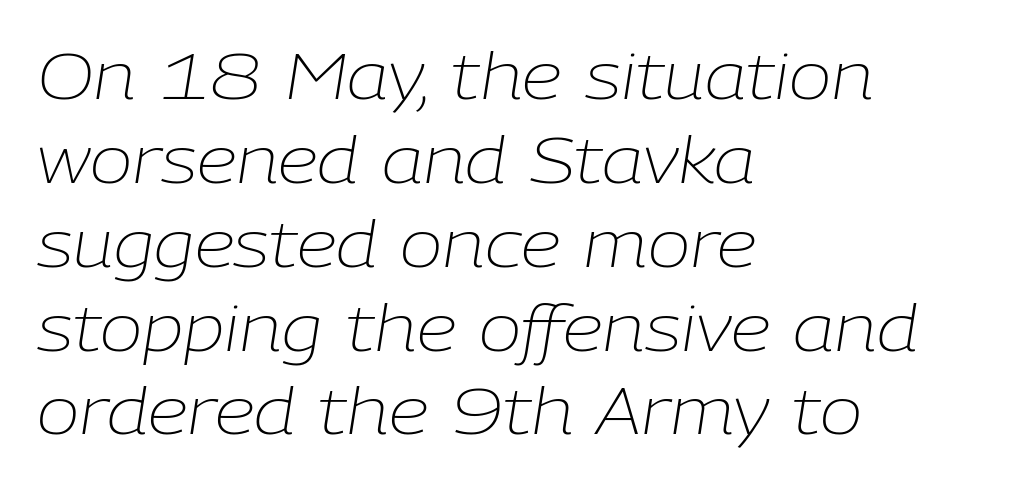
Observe the lean: these are italic letterforms. The glyphs are unaccompanied by any horizontal stroke below them. Honestly, the letter spacing is just normal — you wouldn't notice it. Heft: none added — not bold.
